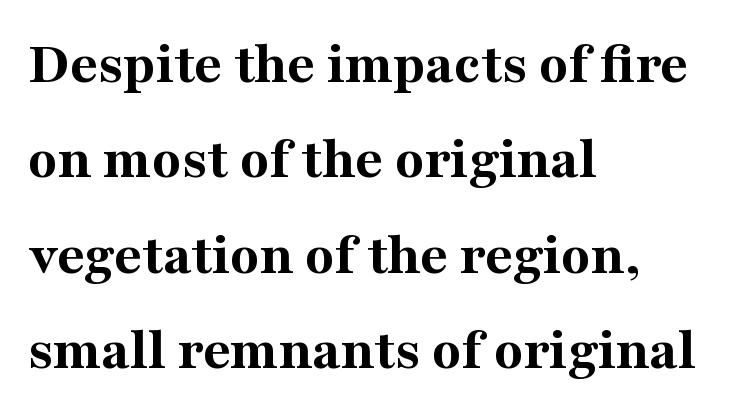
The image shows 60 px bold serif type, upright; set left-aligned, normal line spacing (1.59x), normal letter spacing, not underlined; medium stroke contrast and a medium x-height.
